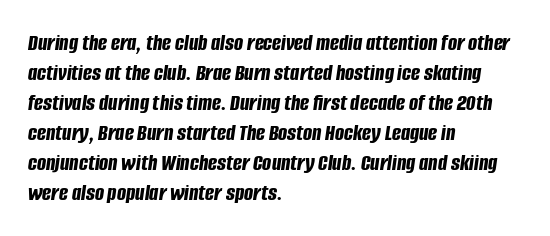
The image shows 24 px bold type, italic (leaning right); set left-aligned, normal line spacing (1.25x), normal letter spacing, not underlined.
